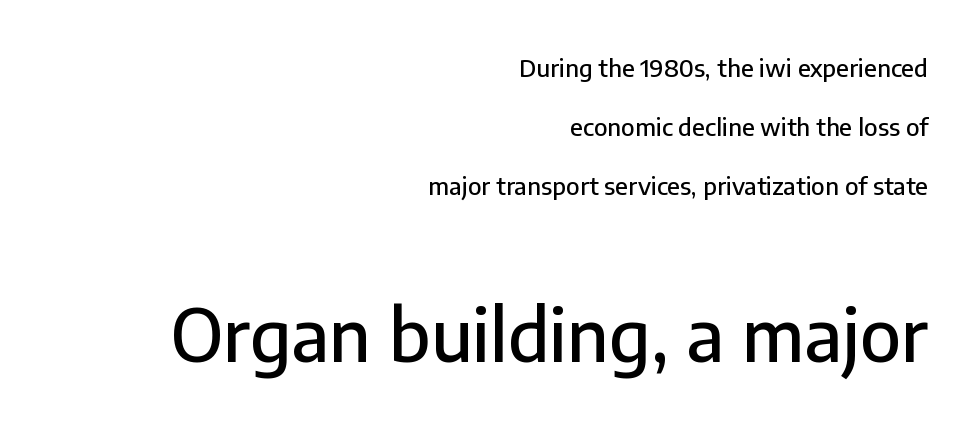
Q: Is the text italic (slanted)? A: No, it is upright.
Q: Is the typeface a serif or a sans-serif typeface? A: Sans-serif.
Q: Is the text underlined? A: No.
Q: How is the paragraph aligned? A: Right-aligned.
Q: Is the spacing between letters normal or unusually wide? A: Normal.
Q: Is the spacing between lines tight, normal or loose? A: Loose.
Q: Which block of text is set in a larger size, the first (top) or the second (bottom)? A: The second (bottom) one.
Q: Width (condensed, normal, or wide)? A: Normal.
Q: Stroke contrast? A: Low.
Q: x-height? A: Medium.
Q: Monospaced? A: No.
